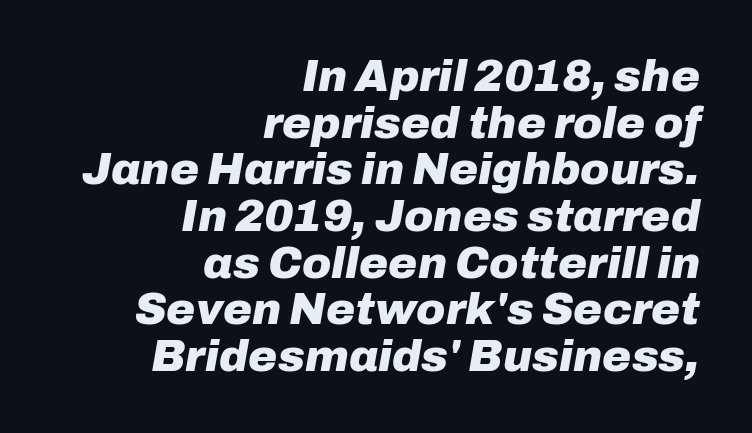
The image shows 44 px heavy type, italic (leaning right); set right-aligned, tight line spacing (1.06x), normal letter spacing, not underlined; low stroke contrast and a medium x-height.
